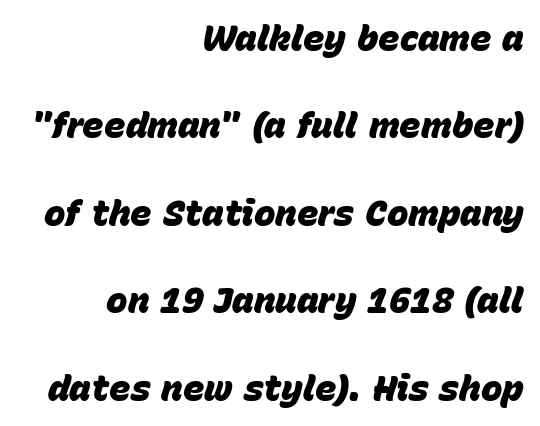
The image shows 36 px heavy type, italic (leaning right); set right-aligned, loose line spacing (2.43x), normal letter spacing, not underlined; low stroke contrast and a large x-height.
